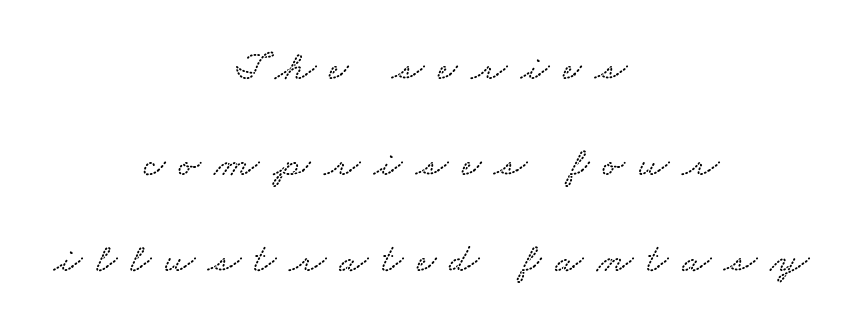
Q: Is the text underlined? A: No.
Q: How is the paragraph aligned? A: Centered.
Q: Is the spacing between letters normal or unusually wide? A: Unusually wide.
Q: Is the spacing between lines tight, normal or loose? A: Loose.
Q: Width (condensed, normal, or wide)? A: Wide.
Q: Stroke contrast? A: Low.
Q: x-height? A: Small.
Q: Monospaced? A: No.
